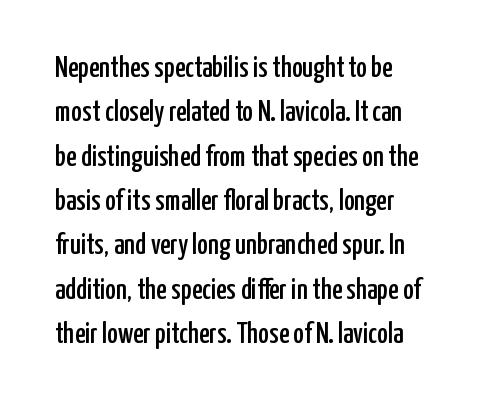
{"serif": "no", "italic": "no", "width": "condensed", "stroke_contrast": "low", "x_height": "medium", "monospaced": "no", "underline": "no", "line_spacing": "normal", "line_spacing_ratio": 1.53, "letter_spacing": "normal", "letter_spacing_em": 0.0, "glyph_px": 29}
